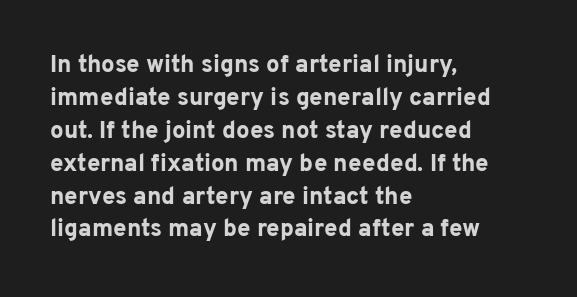
The image shows 24 px bold type, upright; set left-aligned, normal line spacing (1.37x), normal letter spacing, not underlined.
